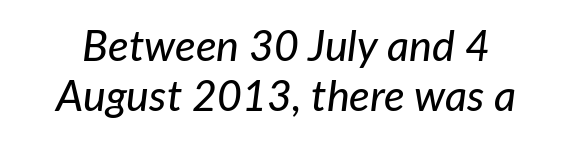
{"italic": "yes", "lean": "right", "slant_degrees": 7, "width": "normal", "stroke_contrast": "low", "x_height": "medium", "monospaced": "no", "underline": "no", "line_spacing_ratio": 1.16, "letter_spacing": "normal", "letter_spacing_em": 0.0, "glyph_px": 43}
